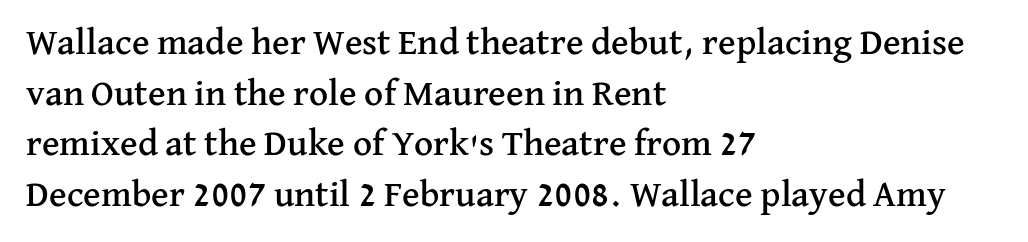
Q: Is the text italic (slanted)? A: No, it is upright.
Q: Is the typeface a serif or a sans-serif typeface? A: Serif.
Q: Is the text underlined? A: No.
Q: How is the paragraph aligned? A: Left-aligned.
Q: Is the spacing between letters normal or unusually wide? A: Normal.
Q: Is the spacing between lines tight, normal or loose? A: Normal.
Q: Width (condensed, normal, or wide)? A: Normal.
Q: Stroke contrast? A: Medium.
Q: x-height? A: Medium.
Q: Monospaced? A: No.
